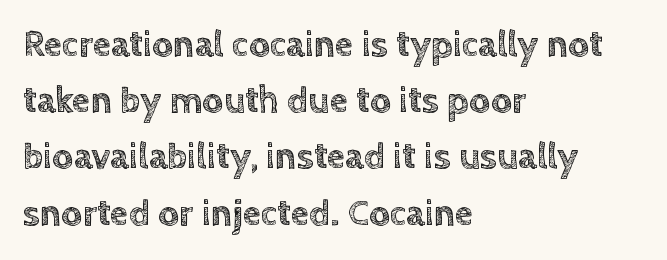
Nope, not italic — everything's standing straight. These lines are set flush left with a ragged right edge. Inter-character spacing is left at the font's built-in metrics. Do the characters align in a grid? No, the font is proportional. Leading: standard. The glyphs are unaccompanied by any horizontal stroke below them.
